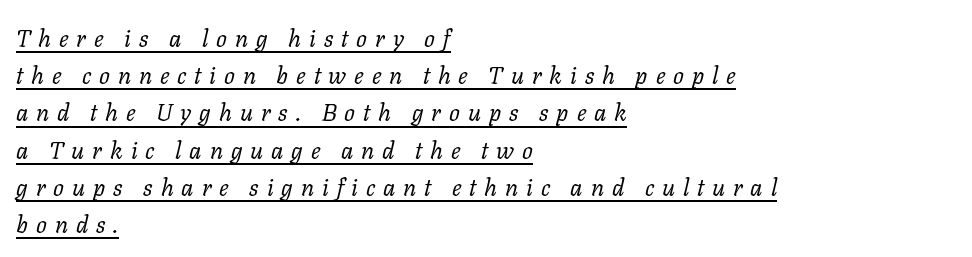
Q: Is the text bold? A: No.
Q: Is the text italic (slanted)? A: Yes, it leans right by about 11 degrees.
Q: Is the text underlined? A: Yes.
Q: How is the paragraph aligned? A: Left-aligned.
Q: Is the spacing between letters normal or unusually wide? A: Unusually wide.
Q: Is the spacing between lines tight, normal or loose? A: Normal.
